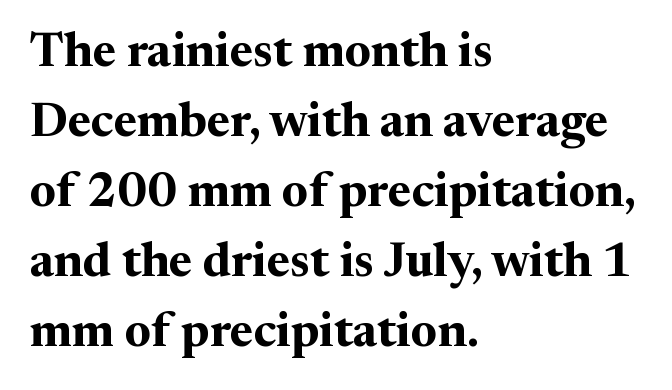
The image shows 48 px bold serif type, upright; set left-aligned, normal line spacing (1.46x), normal letter spacing, not underlined; medium stroke contrast and a medium x-height.
